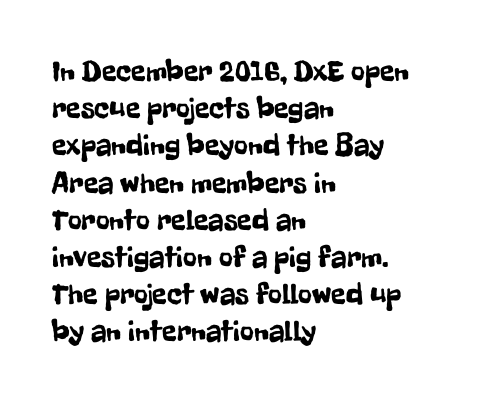
Q: Is the text italic (slanted)? A: No, it is upright.
Q: Is the typeface a serif or a sans-serif typeface? A: Sans-serif.
Q: Is the text underlined? A: No.
Q: How is the paragraph aligned? A: Left-aligned.
Q: Is the spacing between letters normal or unusually wide? A: Normal.
Q: Width (condensed, normal, or wide)? A: Condensed.
Q: Stroke contrast? A: Low.
Q: x-height? A: Medium.
Q: Monospaced? A: No.
